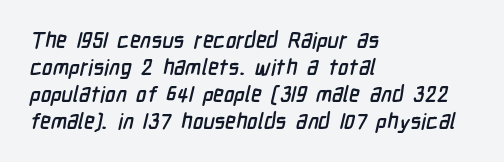
{"underline": "no", "align": "left", "line_spacing_ratio": 1.22, "letter_spacing": "normal", "letter_spacing_em": 0.0, "glyph_px": 22}
